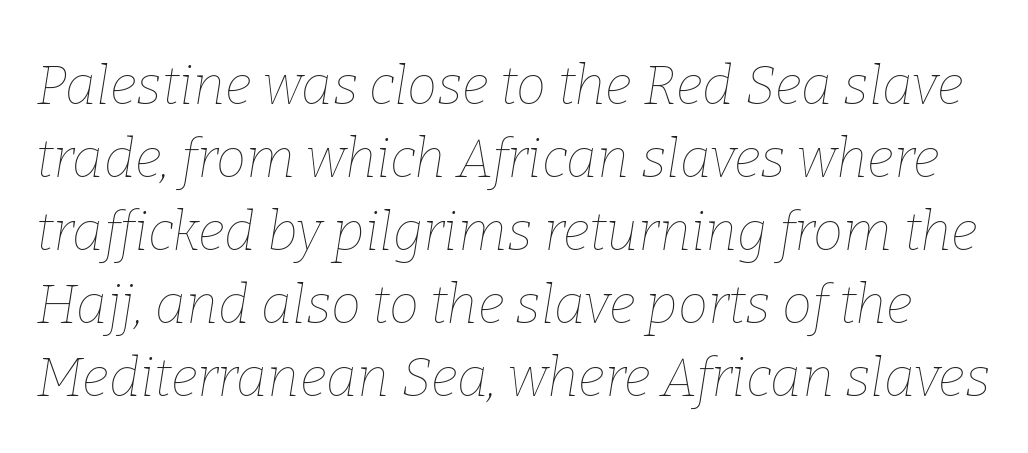
Spacing verdict: proportional, widths tailored to each character. Characters are canted at an angle relative to the baseline's perpendicular. How would I describe the line gaps? Plain and ordinary. In terms of letterspacing, this is plain default setting. Type without underlining.
